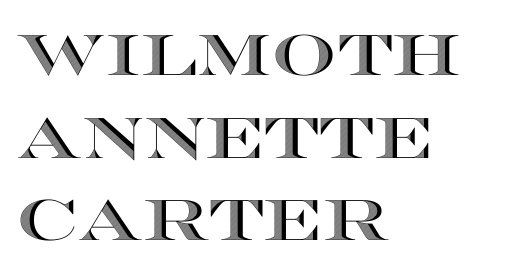
{"italic": "no", "width": "wide", "x_height": "large", "monospaced": "no", "underline": "no", "align": "left", "line_spacing": "normal", "line_spacing_ratio": 1.45, "letter_spacing": "normal", "letter_spacing_em": 0.0, "glyph_px": 57}
